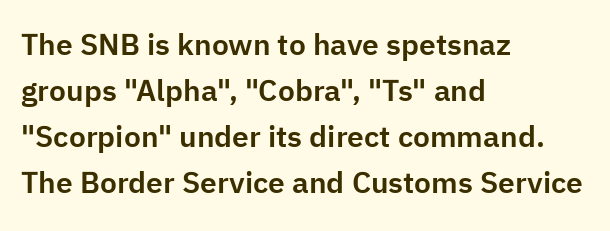
{"serif": "no", "italic": "no", "width": "normal", "stroke_contrast": "low", "x_height": "medium", "monospaced": "no", "underline": "no", "align": "left", "line_spacing": "normal", "line_spacing_ratio": 1.53, "letter_spacing": "normal", "letter_spacing_em": 0.0, "glyph_px": 30}
